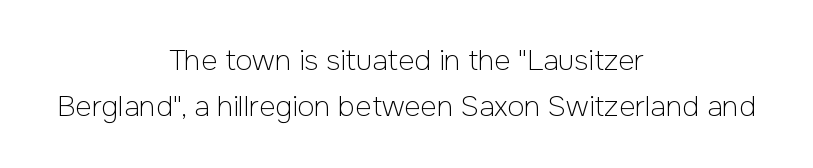
Q: Is the text bold? A: No.
Q: Is the text italic (slanted)? A: No, it is upright.
Q: Is the typeface a serif or a sans-serif typeface? A: Sans-serif.
Q: Is the text underlined? A: No.
Q: How is the paragraph aligned? A: Centered.
Q: Is the spacing between letters normal or unusually wide? A: Normal.
Q: Is the spacing between lines tight, normal or loose? A: Normal.
Q: Width (condensed, normal, or wide)? A: Normal.
Q: Stroke contrast? A: Low.
Q: x-height? A: Medium.
Q: Monospaced? A: No.
